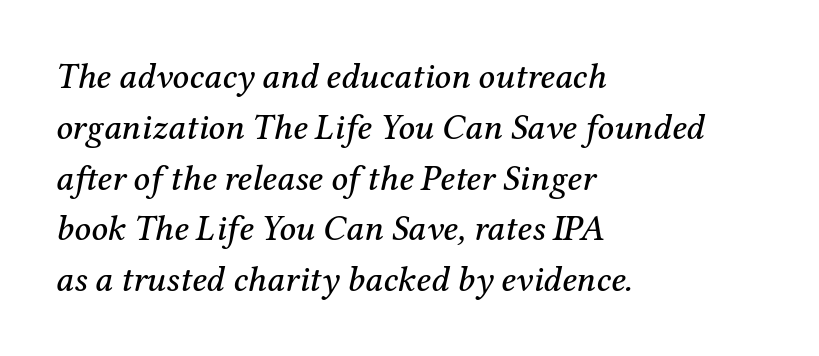
{"serif": "yes", "italic": "yes", "lean": "right", "slant_degrees": 12, "width": "normal", "stroke_contrast": "medium", "x_height": "medium", "monospaced": "no", "underline": "no", "align": "left", "line_spacing": "normal", "line_spacing_ratio": 1.41, "letter_spacing": "normal", "letter_spacing_em": 0.0, "glyph_px": 36}
